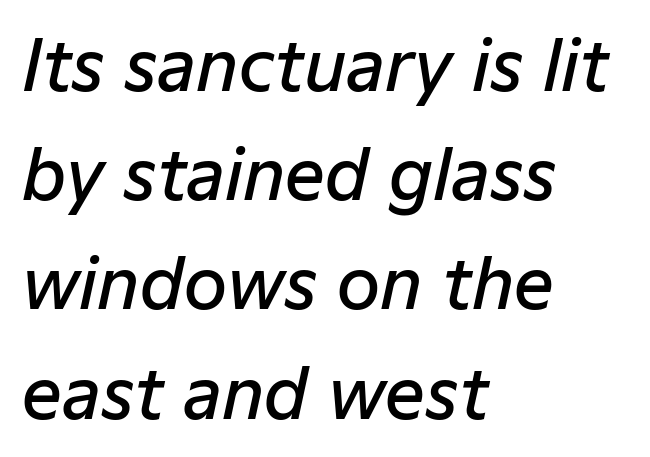
Is the type slanted? Yes — the strokes lean at a clear angle. Leading: standard. Spacing verdict: proportional, widths tailored to each character. Line starts are locked; line ends wander. Rule under the text: the space is simply empty. The typesetting leans somewhat heavy: a semibold.
